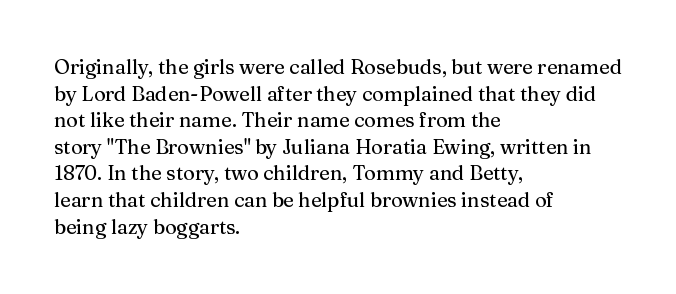
The image shows 20 px text type, upright; set left-aligned, normal line spacing (1.33x), normal letter spacing, not underlined.
